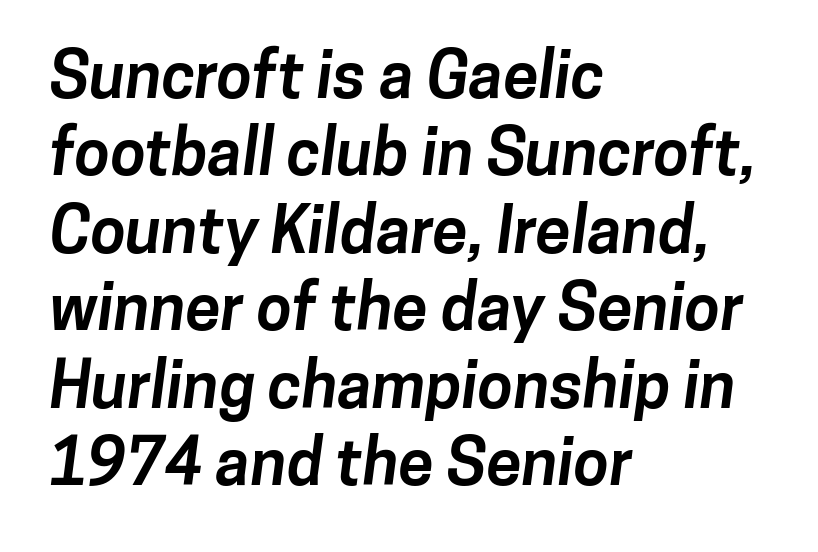
{"serif": "no", "bold": "yes", "weight": "bold", "width": "normal", "stroke_contrast": "low", "x_height": "medium", "monospaced": "no", "underline": "no", "align": "left", "line_spacing_ratio": 1.21, "letter_spacing": "normal", "letter_spacing_em": 0.0, "glyph_px": 64}
